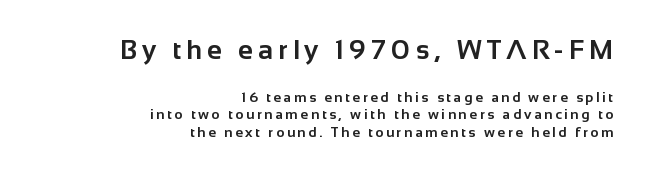
Q: Is the text bold? A: Yes.
Q: Is the text italic (slanted)? A: No, it is upright.
Q: Is the text underlined? A: No.
Q: How is the paragraph aligned? A: Right-aligned.
Q: Which block of text is set in a larger size, the first (top) or the second (bottom)? A: The first (top) one.
